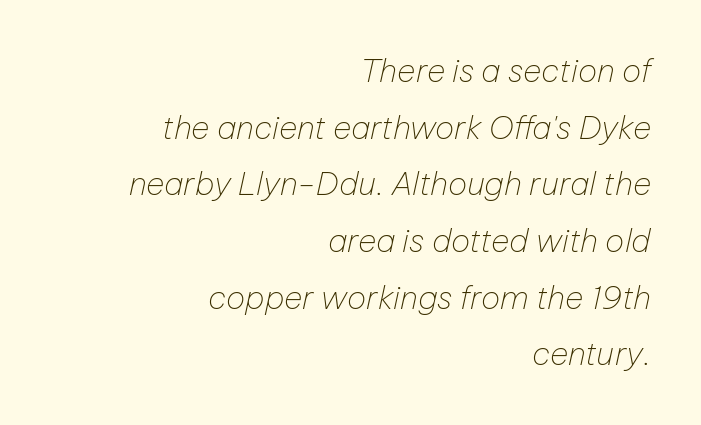
Q: Is the text bold? A: No.
Q: Is the text italic (slanted)? A: Yes, it leans right by about 12 degrees.
Q: Is the text underlined? A: No.
Q: How is the paragraph aligned? A: Right-aligned.
Q: Is the spacing between letters normal or unusually wide? A: Normal.
Q: Width (condensed, normal, or wide)? A: Normal.
Q: Stroke contrast? A: Low.
Q: x-height? A: Medium.
Q: Monospaced? A: No.
